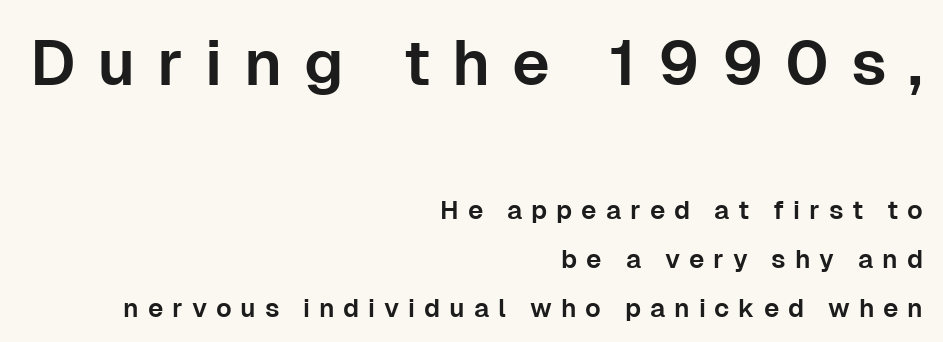
{"serif": "no", "italic": "no", "width": "normal", "stroke_contrast": "low", "x_height": "medium", "monospaced": "no", "underline": "no", "align": "right", "line_spacing_ratio": 1.89, "letter_spacing": "wide", "letter_spacing_em": 0.34, "larger_block": "first", "size_ratio": 2.46, "glyph_px": 64}
